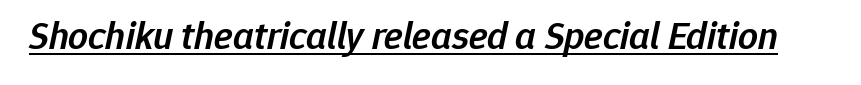
The image shows 39 px semibold type, italic (leaning right); set normal letter spacing, underlined; low stroke contrast and a medium x-height.
